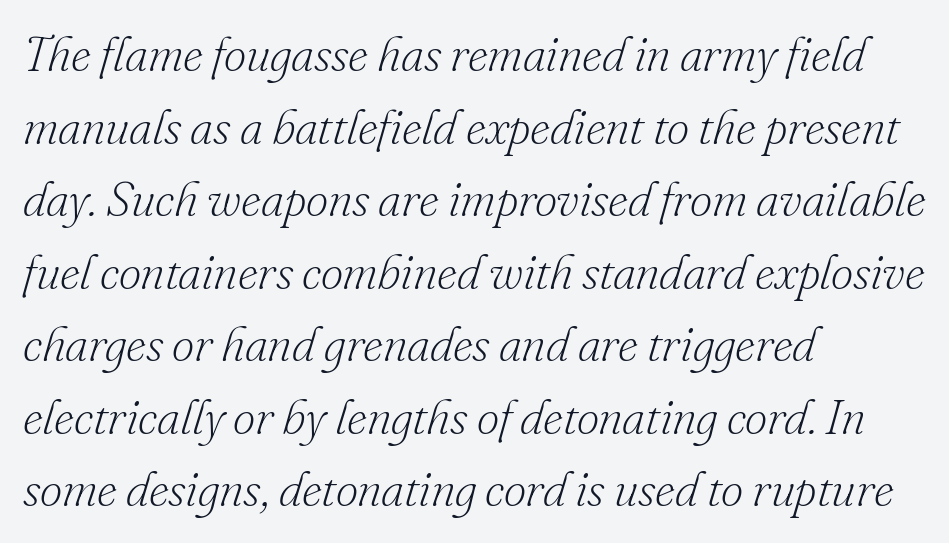
If you measured baseline to baseline, you'd find a middling distance. Look at the tracking — it's just the regular setting, nothing added. Just letters on the line, the space beneath them empty. Teacher's note: observe the even left margin — that is flush-left alignment. The text was rendered using a seriffed face with decorative stroke endings. Is the stroke heavy? The answer is a plain regular-or-lighter.
